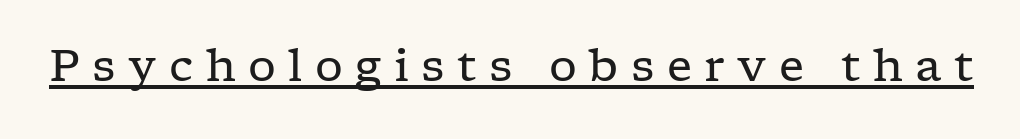
The image shows 44 px regular-weight, wide serif type, upright; set unusually wide letter spacing (+0.28 em), underlined; low stroke contrast and a medium x-height.
